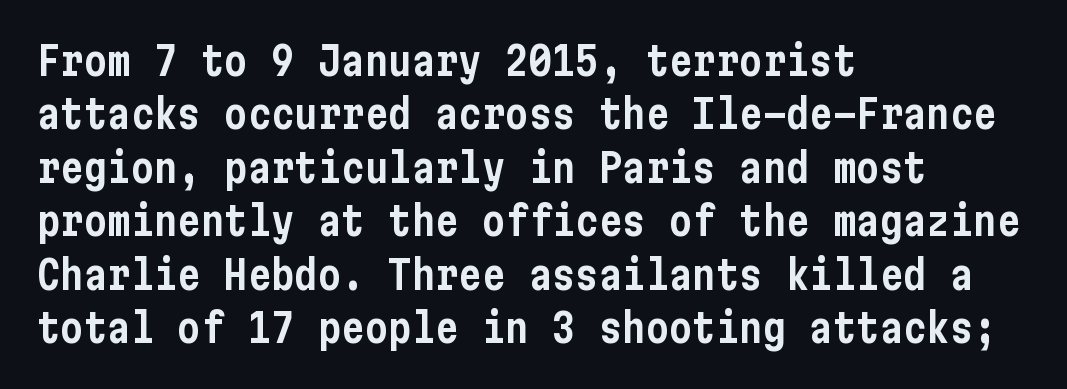
Glyph-to-glyph distance matches everyday printed text. Casual observation: everything's shoved over to the left. A typesetter would mark this as roman, not italic. The face used here is a sans, in the tradition of grotesques and geometrics. Reading down the column, the eye jumps a familiar distance to each next line.
